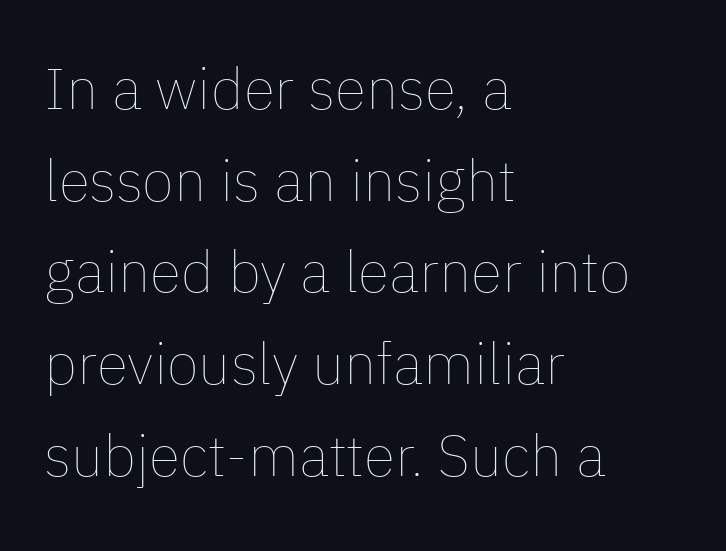
Posture: straight, roman, zero tilt. Is this a heavy cut? Hardly; it is regular or lighter. The space directly below the letters is spotless. Nobody touched the tracking dial on this one.
